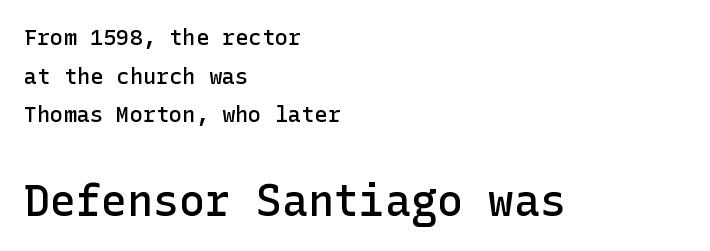
Q: Is the text bold? A: Semi-bold.
Q: Is the text italic (slanted)? A: No, it is upright.
Q: Is the typeface a serif or a sans-serif typeface? A: Sans-serif.
Q: Is the text underlined? A: No.
Q: How is the paragraph aligned? A: Left-aligned.
Q: Is the spacing between letters normal or unusually wide? A: Normal.
Q: Which block of text is set in a larger size, the first (top) or the second (bottom)? A: The second (bottom) one.
Q: Width (condensed, normal, or wide)? A: Normal.
Q: Stroke contrast? A: Low.
Q: x-height? A: Medium.
